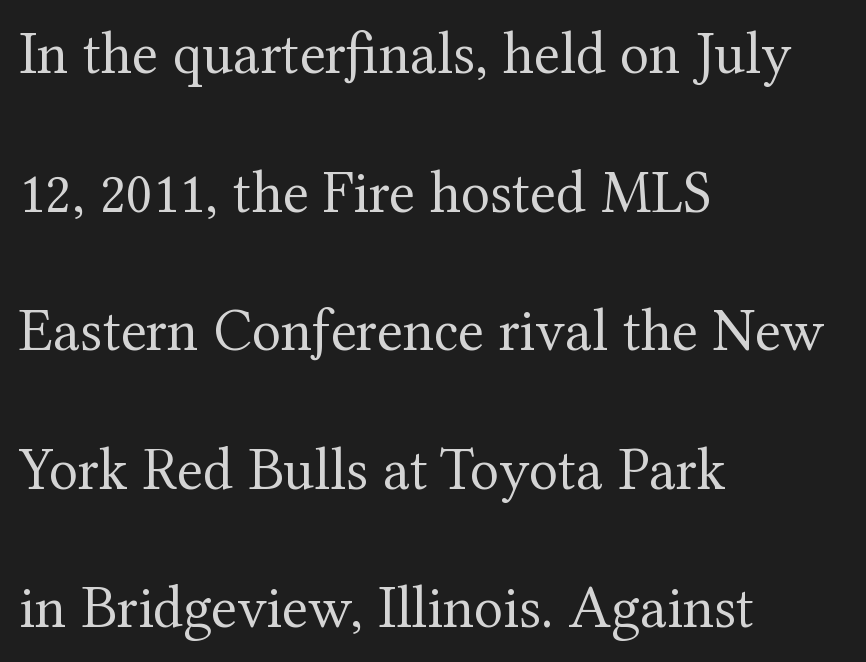
Q: Is the text bold? A: No.
Q: Is the text italic (slanted)? A: No, it is upright.
Q: Is the typeface a serif or a sans-serif typeface? A: Serif.
Q: Is the text underlined? A: No.
Q: How is the paragraph aligned? A: Left-aligned.
Q: Is the spacing between letters normal or unusually wide? A: Normal.
Q: Is the spacing between lines tight, normal or loose? A: Loose.
Q: Width (condensed, normal, or wide)? A: Normal.
Q: Stroke contrast? A: Medium.
Q: x-height? A: Medium.
Q: Monospaced? A: No.
